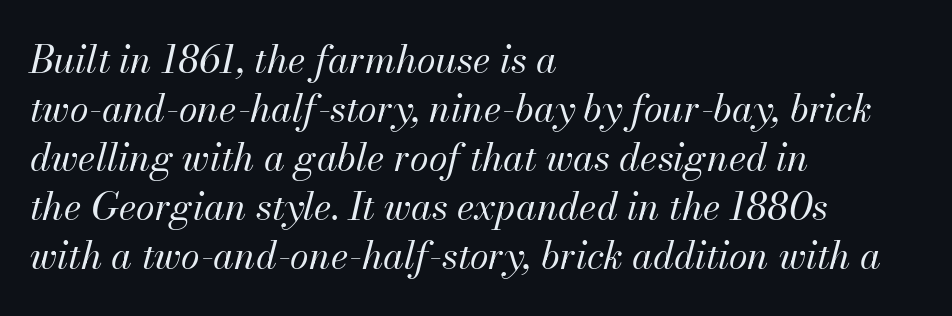
The space directly below the letters is spotless. Observe the lean: these are italic letterforms. Teacher's note: observe the even left margin — that is flush-left alignment. These lines are rendered in a variable-pitch font. The passage shown stacks its lines at a standard gap.
